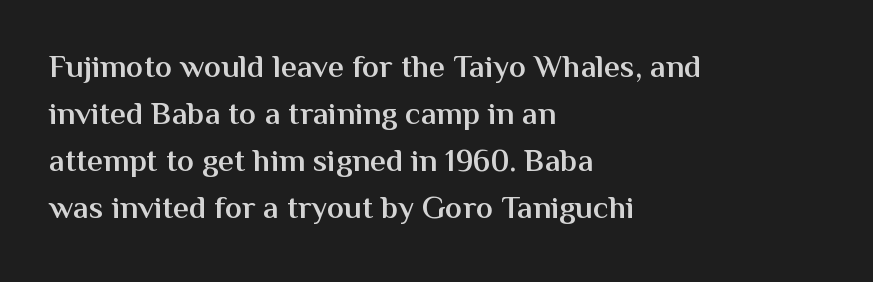
The letters sit at their default tracking, neither squeezed nor spread. Nope, not italic — everything's standing straight. Unlike a traditional serif, this face leaves its strokes unadorned. Descenders hang freely into open space. Notice the strokes are somewhat thickened but not fully heavy: this is a semibold.
